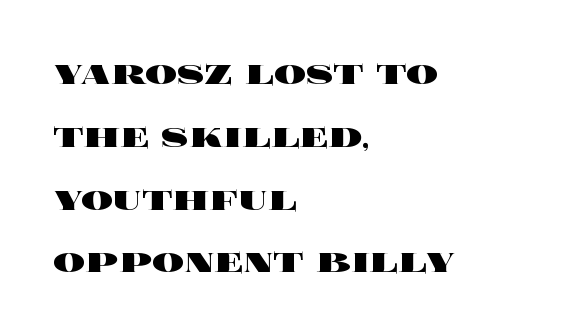
{"italic": "no", "bold": "yes", "weight": "heavy", "width": "wide", "x_height": "large", "monospaced": "no", "underline": "no", "align": "left", "line_spacing": "normal", "line_spacing_ratio": 1.57, "letter_spacing": "normal", "letter_spacing_em": 0.0, "glyph_px": 40}
